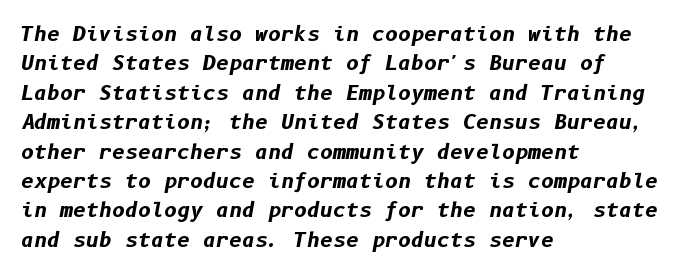
The image shows 20 px bold type, italic (leaning right); set left-aligned, normal line spacing (1.47x), normal letter spacing, not underlined.
